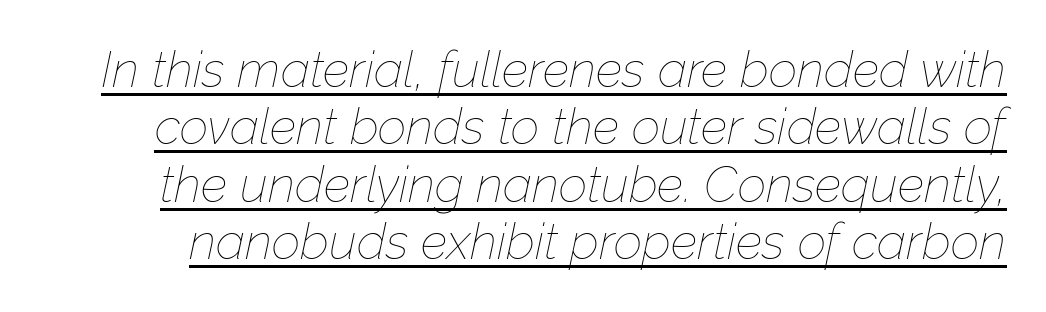
The image shows 50 px thin type, italic (leaning right); set tight line spacing (1.15x), normal letter spacing, underlined; low stroke contrast and a medium x-height.
